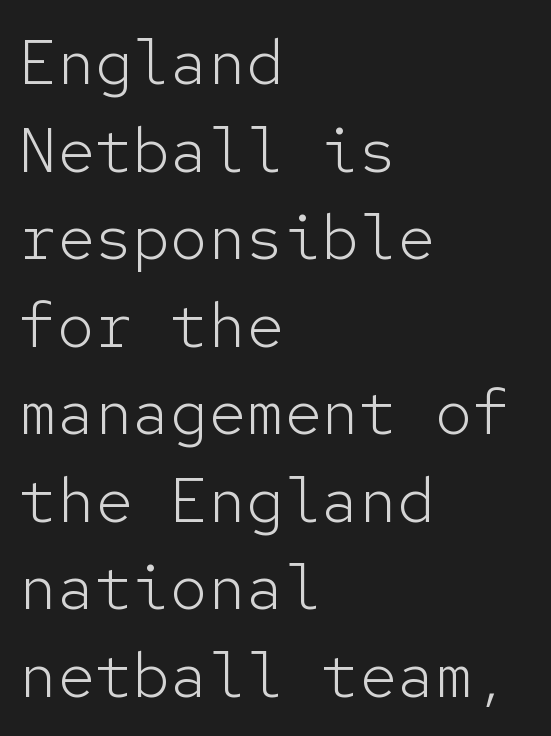
{"serif": "no", "italic": "no", "bold": "no", "weight": "light", "width": "normal", "stroke_contrast": "low", "x_height": "medium", "monospaced": "yes", "underline": "no", "align": "left", "line_spacing": "normal", "line_spacing_ratio": 1.39, "letter_spacing": "normal", "letter_spacing_em": 0.0, "glyph_px": 63}
